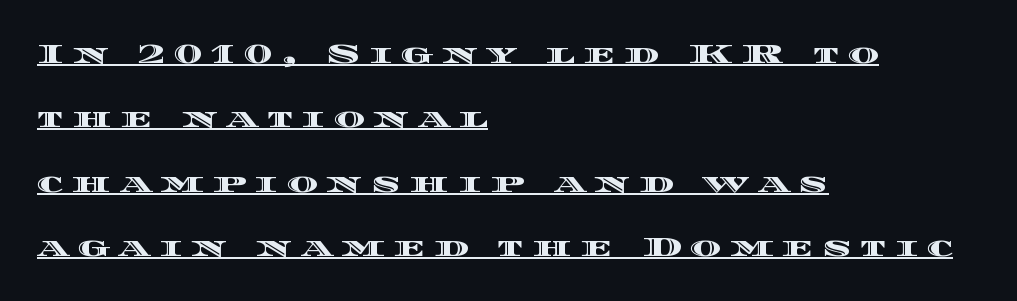
{"italic": "no", "underline": "yes", "align": "left", "line_spacing": "loose", "line_spacing_ratio": 2.38, "letter_spacing": "wide", "letter_spacing_em": 0.32, "glyph_px": 27}
